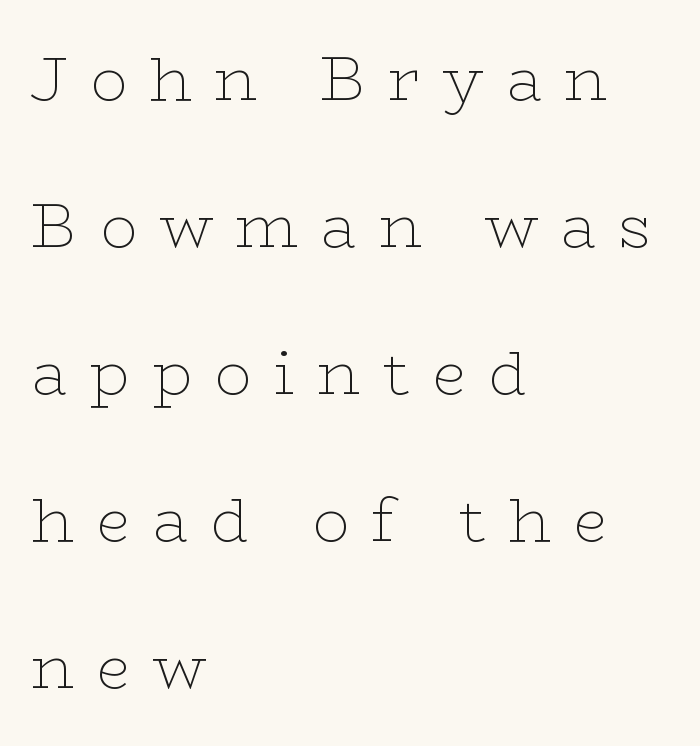
Q: Is the text bold? A: No.
Q: Is the text italic (slanted)? A: No, it is upright.
Q: Is the typeface a serif or a sans-serif typeface? A: Serif.
Q: Is the text underlined? A: No.
Q: How is the paragraph aligned? A: Left-aligned.
Q: Is the spacing between letters normal or unusually wide? A: Unusually wide.
Q: Is the spacing between lines tight, normal or loose? A: Loose.
Q: Width (condensed, normal, or wide)? A: Wide.
Q: Stroke contrast? A: Low.
Q: x-height? A: Medium.
Q: Monospaced? A: No.
